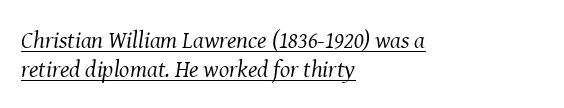
{"italic": "yes", "lean": "right", "slant_degrees": 8, "bold": "no", "underline": "yes", "align": "left", "line_spacing_ratio": 1.21, "letter_spacing": "normal", "letter_spacing_em": 0.0, "glyph_px": 24}
